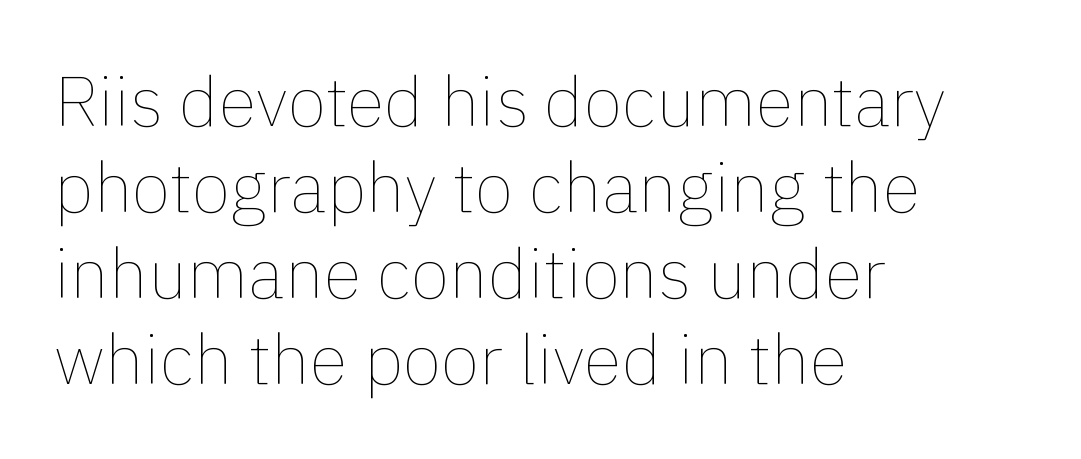
The image shows 70 px thin type, upright; set left-aligned, line spacing 1.23x, normal letter spacing, not underlined; a medium x-height.
